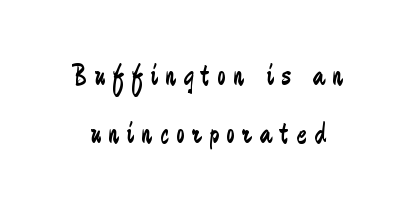
Q: Is the text bold? A: No.
Q: Is the text italic (slanted)? A: Yes.
Q: Is the typeface a serif or a sans-serif typeface? A: Sans-serif.
Q: Is the text underlined? A: No.
Q: Is the spacing between letters normal or unusually wide? A: Unusually wide.
Q: Is the spacing between lines tight, normal or loose? A: Loose.
Q: Width (condensed, normal, or wide)? A: Condensed.
Q: Stroke contrast? A: Low.
Q: x-height? A: Small.
Q: Monospaced? A: No.
